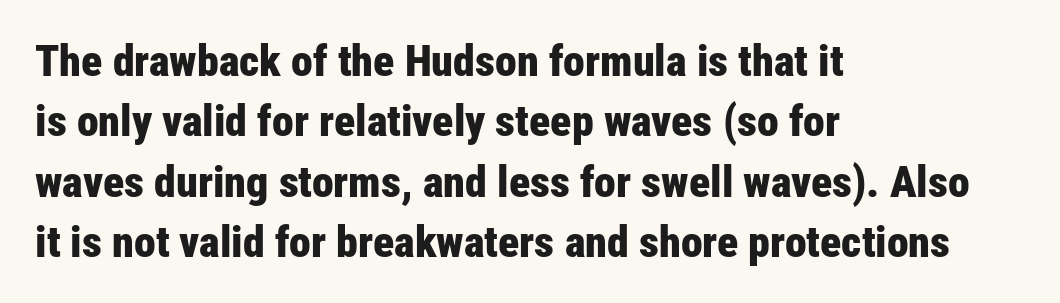
{"serif": "no", "italic": "no", "bold": "yes", "weight": "bold", "width": "condensed", "stroke_contrast": "low", "x_height": "medium", "monospaced": "no", "underline": "no", "align": "left", "line_spacing": "normal", "line_spacing_ratio": 1.37, "letter_spacing": "normal", "letter_spacing_em": 0.0, "glyph_px": 44}
